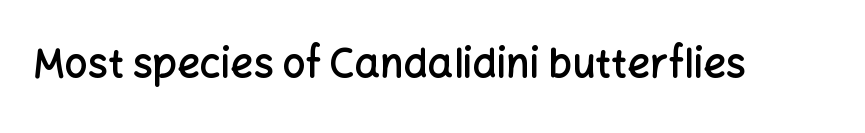
The rendering uses natural spacing where letterforms have individual widths. The area under the type is left untouched. Does the type have serifs? No, each stem ends abruptly. The specimen reads as upright at a glance. A somewhat darkened texture: the type is semibold rather than bold. You could call the tracking neutral — neither tight nor loose.
